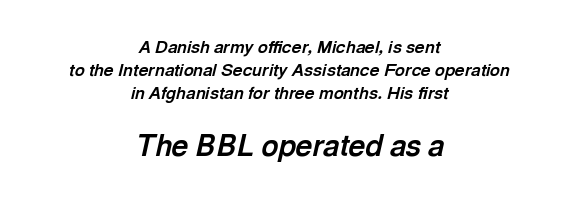
Q: Is the text bold? A: Yes.
Q: Is the text italic (slanted)? A: Yes, it leans right by about 13 degrees.
Q: Is the text underlined? A: No.
Q: How is the paragraph aligned? A: Centered.
Q: Is the spacing between letters normal or unusually wide? A: Normal.
Q: Is the spacing between lines tight, normal or loose? A: Normal.
Q: Which block of text is set in a larger size, the first (top) or the second (bottom)? A: The second (bottom) one.
Q: Width (condensed, normal, or wide)? A: Normal.
Q: x-height? A: Medium.
Q: Monospaced? A: No.
